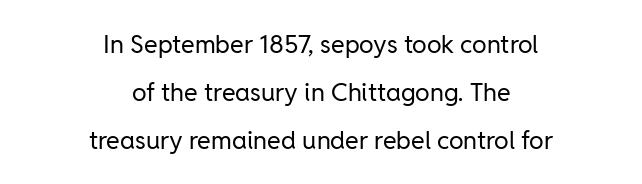
Q: Is the text bold? A: No.
Q: Is the text italic (slanted)? A: No, it is upright.
Q: Is the text underlined? A: No.
Q: How is the paragraph aligned? A: Centered.
Q: Is the spacing between letters normal or unusually wide? A: Normal.
Q: Is the spacing between lines tight, normal or loose? A: Loose.
